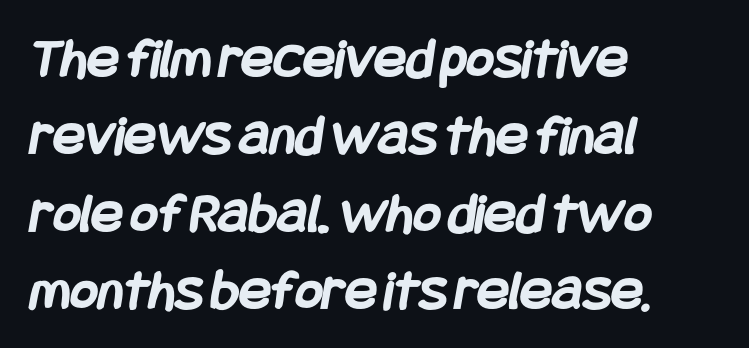
The lines sit at an ordinary, default distance from one another. These lines are composed in type without serifs. The letters are bold, with thick, heavy strokes. Characters follow at the spacing the type designer built in. Only glyphs here, with clear space below each row.
